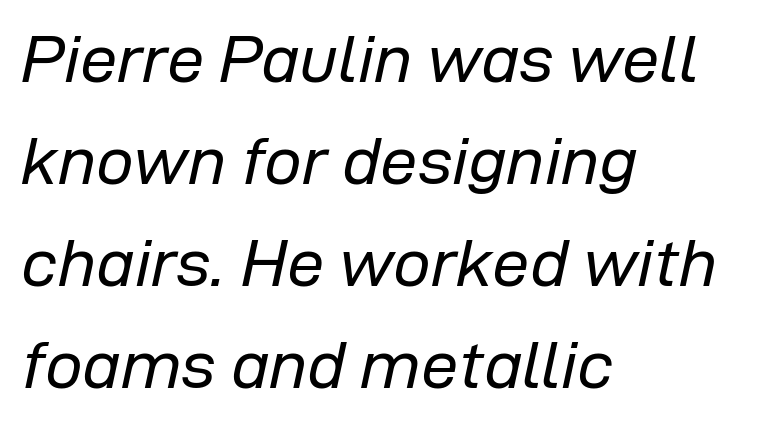
Q: Is the text bold? A: No.
Q: Is the text italic (slanted)? A: Yes, it leans right by about 12 degrees.
Q: Is the text underlined? A: No.
Q: How is the paragraph aligned? A: Left-aligned.
Q: Is the spacing between letters normal or unusually wide? A: Normal.
Q: Is the spacing between lines tight, normal or loose? A: Normal.
Q: Width (condensed, normal, or wide)? A: Normal.
Q: Stroke contrast? A: Low.
Q: x-height? A: Medium.
Q: Monospaced? A: No.
